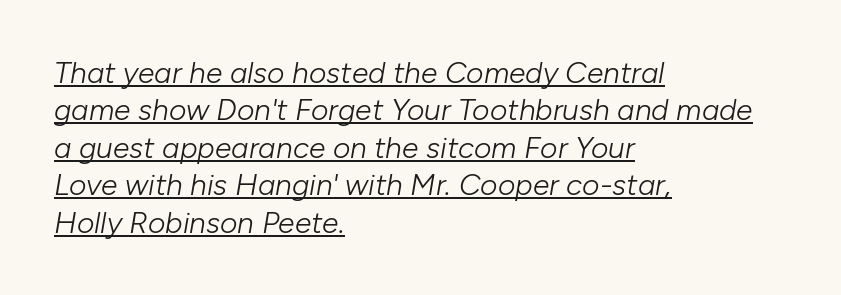
Q: Is the text bold? A: No.
Q: Is the text italic (slanted)? A: Yes, it leans right by about 10 degrees.
Q: Is the text underlined? A: Yes.
Q: How is the paragraph aligned? A: Left-aligned.
Q: Is the spacing between letters normal or unusually wide? A: Normal.
Q: Is the spacing between lines tight, normal or loose? A: Normal.
Q: Width (condensed, normal, or wide)? A: Normal.
Q: Stroke contrast? A: Low.
Q: x-height? A: Medium.
Q: Monospaced? A: No.
